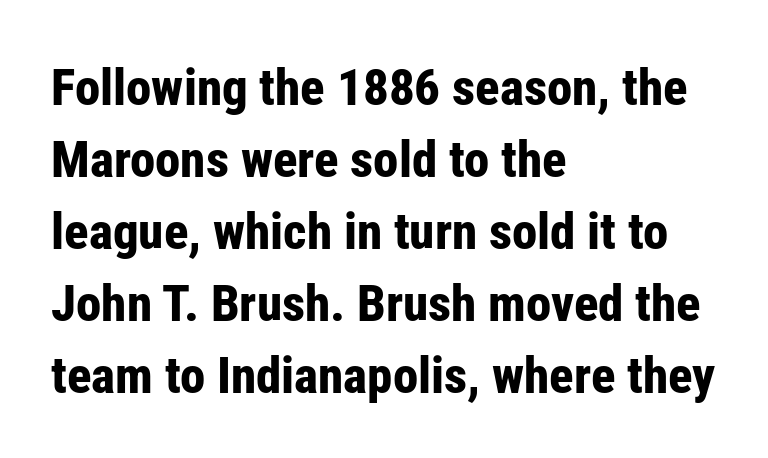
{"serif": "no", "italic": "no", "bold": "yes", "weight": "bold", "width": "condensed", "stroke_contrast": "low", "x_height": "medium", "monospaced": "no", "underline": "no", "align": "left", "line_spacing": "normal", "line_spacing_ratio": 1.41, "letter_spacing": "normal", "letter_spacing_em": 0.0, "glyph_px": 51}
